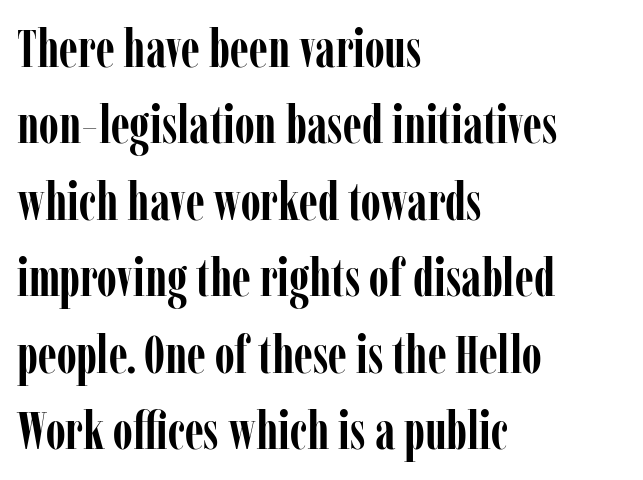
The image shows 52 px semibold, condensed serif type, upright; set left-aligned, normal line spacing (1.47x), normal letter spacing, not underlined; low stroke contrast and a medium x-height.
